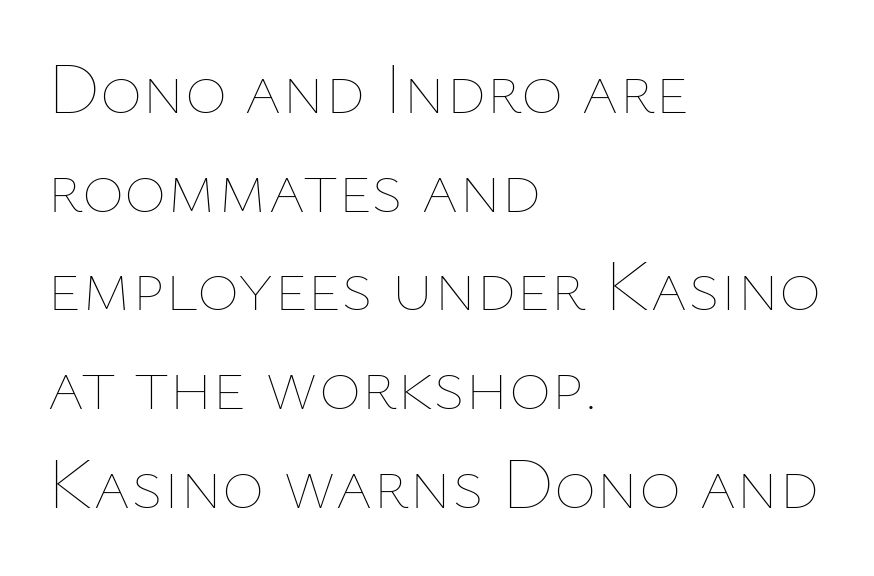
Beneath every word, the page is bare. Think of a printed novel: that variable character pitch is what you see here. Left-aligned paragraph, ragged on the right. The rows are spaced the way most documents space them. This is the regular roman posture of the typeface.
